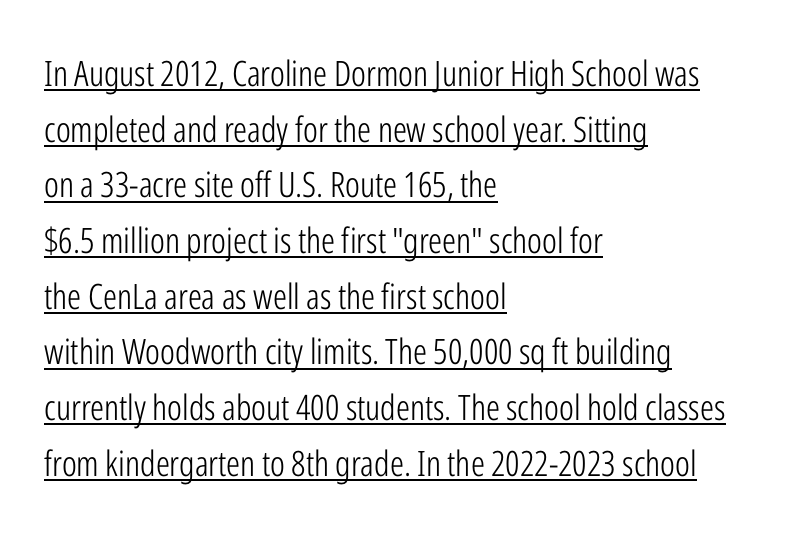
Q: Is the text bold? A: No.
Q: Is the text italic (slanted)? A: No, it is upright.
Q: Is the typeface a serif or a sans-serif typeface? A: Sans-serif.
Q: Is the text underlined? A: Yes.
Q: How is the paragraph aligned? A: Left-aligned.
Q: Is the spacing between letters normal or unusually wide? A: Normal.
Q: Is the spacing between lines tight, normal or loose? A: Normal.
Q: Width (condensed, normal, or wide)? A: Condensed.
Q: Stroke contrast? A: Low.
Q: x-height? A: Medium.
Q: Monospaced? A: No.
